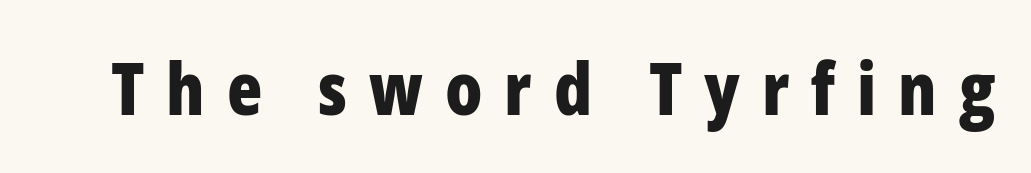
The image shows 73 px bold, condensed sans-serif type, upright; set unusually wide letter spacing (+0.3 em), not underlined; low stroke contrast and a medium x-height.
